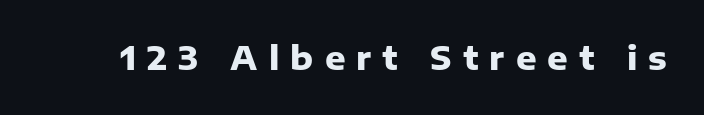
Q: Is the text bold? A: Yes.
Q: Is the text italic (slanted)? A: No, it is upright.
Q: Is the typeface a serif or a sans-serif typeface? A: Sans-serif.
Q: Is the text underlined? A: No.
Q: Is the spacing between letters normal or unusually wide? A: Unusually wide.
Q: Width (condensed, normal, or wide)? A: Normal.
Q: Stroke contrast? A: Low.
Q: x-height? A: Medium.
Q: Monospaced? A: No.
